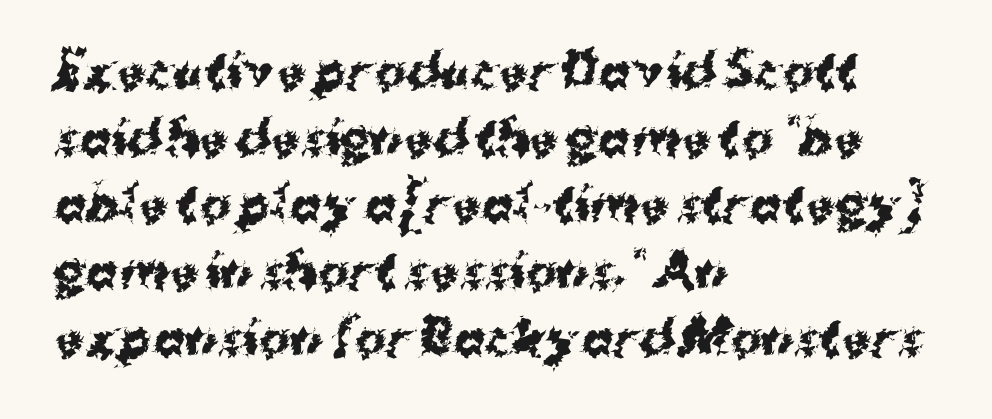
Q: Is the text bold? A: Yes.
Q: Is the text italic (slanted)? A: Yes.
Q: Is the typeface a serif or a sans-serif typeface? A: Sans-serif.
Q: Is the text underlined? A: No.
Q: How is the paragraph aligned? A: Left-aligned.
Q: Is the spacing between letters normal or unusually wide? A: Normal.
Q: Is the spacing between lines tight, normal or loose? A: Normal.
Q: Width (condensed, normal, or wide)? A: Normal.
Q: Stroke contrast? A: Medium.
Q: x-height? A: Medium.
Q: Monospaced? A: No.
